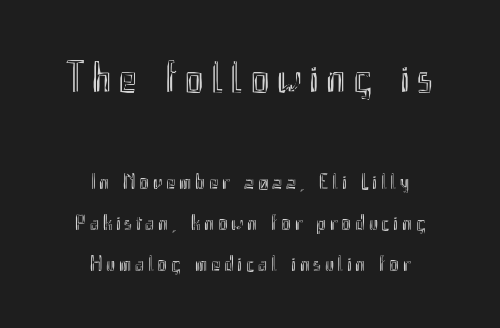
{"italic": "no", "width": "condensed", "x_height": "small", "monospaced": "no", "underline": "no", "align": "center", "line_spacing_ratio": 1.86, "larger_block": "first", "size_ratio": 2.0, "glyph_px": 44}
